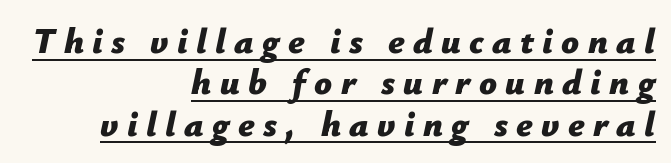
{"italic": "yes", "lean": "right", "slant_degrees": 12, "bold": "yes", "weight": "bold", "width": "normal", "stroke_contrast": "low", "x_height": "medium", "monospaced": "no", "underline": "yes", "align": "right", "line_spacing_ratio": 1.18, "letter_spacing": "wide", "letter_spacing_em": 0.24, "glyph_px": 35}
